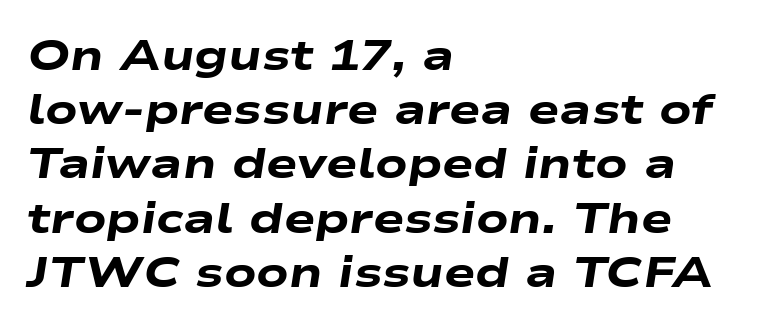
{"italic": "yes", "lean": "right", "slant_degrees": 9, "bold": "yes", "weight": "heavy", "width": "wide", "stroke_contrast": "low", "x_height": "medium", "monospaced": "no", "underline": "no", "align": "left", "line_spacing": "normal", "line_spacing_ratio": 1.29, "letter_spacing": "normal", "letter_spacing_em": 0.0, "glyph_px": 42}
